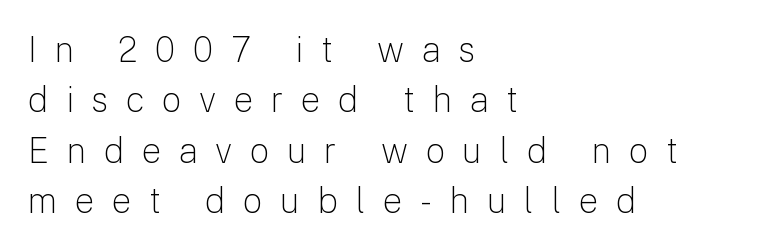
Q: Is the text bold? A: No.
Q: Is the text italic (slanted)? A: No, it is upright.
Q: Is the typeface a serif or a sans-serif typeface? A: Sans-serif.
Q: Is the text underlined? A: No.
Q: How is the paragraph aligned? A: Left-aligned.
Q: Is the spacing between letters normal or unusually wide? A: Unusually wide.
Q: Is the spacing between lines tight, normal or loose? A: Normal.
Q: Width (condensed, normal, or wide)? A: Normal.
Q: Stroke contrast? A: Low.
Q: x-height? A: Medium.
Q: Monospaced? A: No.
